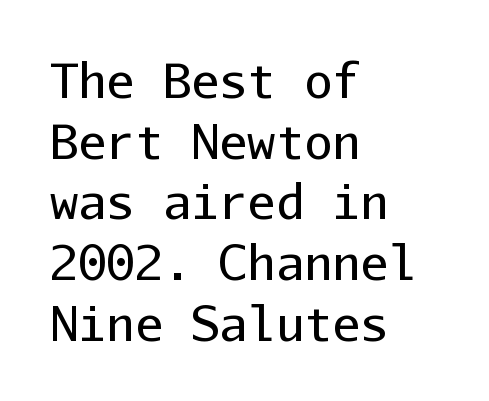
Q: Is the text bold? A: No.
Q: Is the text italic (slanted)? A: No, it is upright.
Q: Is the typeface a serif or a sans-serif typeface? A: Sans-serif.
Q: Is the text underlined? A: No.
Q: How is the paragraph aligned? A: Left-aligned.
Q: Is the spacing between letters normal or unusually wide? A: Normal.
Q: Is the spacing between lines tight, normal or loose? A: Normal.
Q: Width (condensed, normal, or wide)? A: Normal.
Q: Stroke contrast? A: Low.
Q: x-height? A: Medium.
Q: Monospaced? A: Yes.
